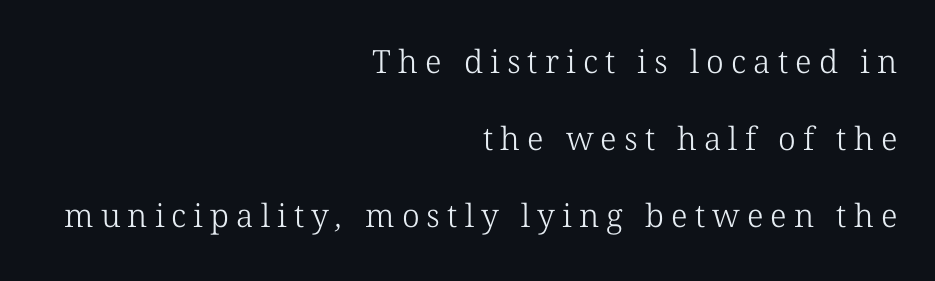
Q: Is the text bold? A: No.
Q: Is the typeface a serif or a sans-serif typeface? A: Serif.
Q: Is the text underlined? A: No.
Q: How is the paragraph aligned? A: Right-aligned.
Q: Is the spacing between letters normal or unusually wide? A: Unusually wide.
Q: Is the spacing between lines tight, normal or loose? A: Loose.
Q: Width (condensed, normal, or wide)? A: Normal.
Q: Stroke contrast? A: Low.
Q: x-height? A: Medium.
Q: Monospaced? A: No.
